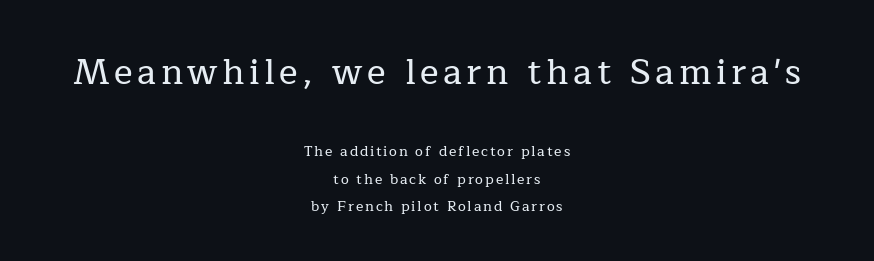
{"serif": "yes", "italic": "no", "width": "normal", "stroke_contrast": "low", "x_height": "medium", "monospaced": "no", "underline": "no", "align": "center", "line_spacing": "loose", "line_spacing_ratio": 1.95, "larger_block": "first", "size_ratio": 2.5, "glyph_px": 35}
